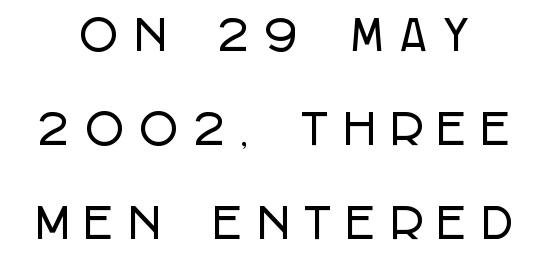
The image shows 41 px condensed sans-serif type, upright; set loose line spacing (2.29x), unusually wide letter spacing (+0.41 em), not underlined; low stroke contrast and a large x-height.
